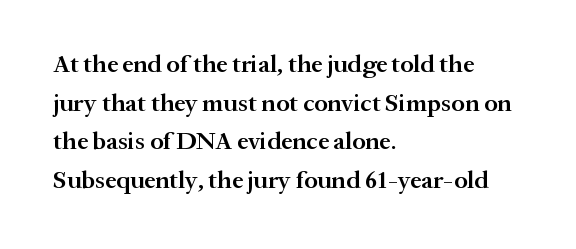
The image shows 25 px text type, upright; set left-aligned, normal line spacing (1.55x), normal letter spacing, not underlined.
